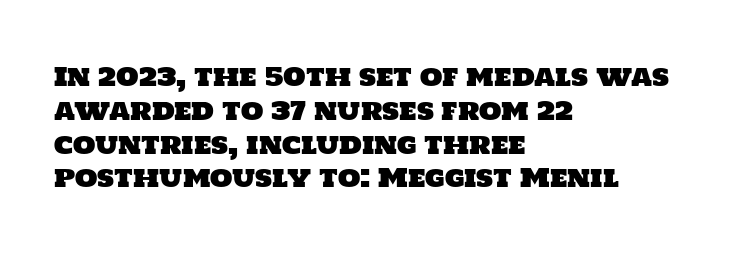
{"underline": "no", "align": "left", "line_spacing": "normal", "line_spacing_ratio": 1.3, "letter_spacing": "normal", "letter_spacing_em": 0.0, "glyph_px": 26}
